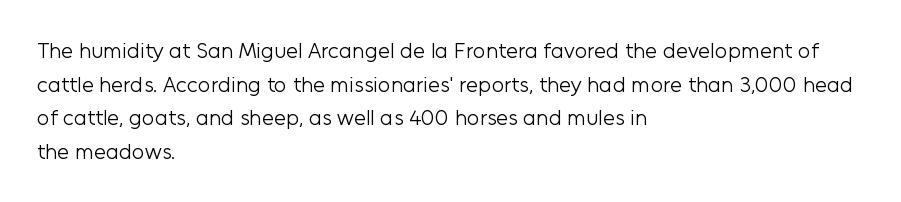
Q: Is the text bold? A: No.
Q: Is the text italic (slanted)? A: No, it is upright.
Q: Is the text underlined? A: No.
Q: How is the paragraph aligned? A: Left-aligned.
Q: Is the spacing between letters normal or unusually wide? A: Normal.
Q: Is the spacing between lines tight, normal or loose? A: Normal.
